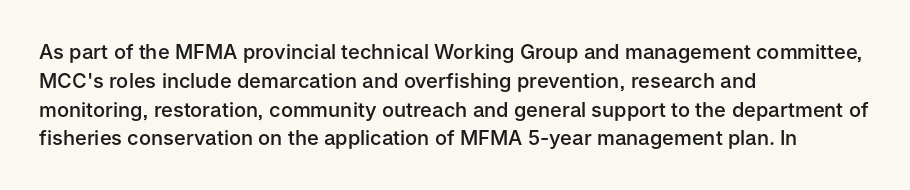
Anything drawn beneath the words? Only blank space. The line-height multiplier appears to be the usual default. Rendered with straight, roman letterforms. Each word holds together tightly as a unit, with standard inter-letter gaps. Every letter is mildly thick-stroked: semibold rather than bold. The paragraph has a hard left edge and a soft right edge.
